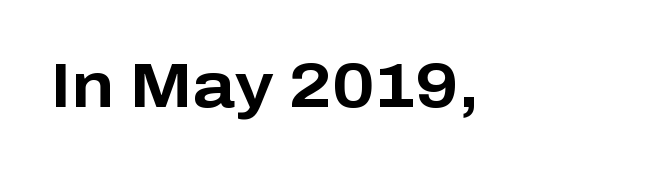
{"serif": "no", "italic": "no", "bold": "yes", "weight": "bold", "width": "normal", "stroke_contrast": "low", "x_height": "medium", "monospaced": "no", "underline": "no", "letter_spacing": "normal", "letter_spacing_em": 0.0, "glyph_px": 63}
